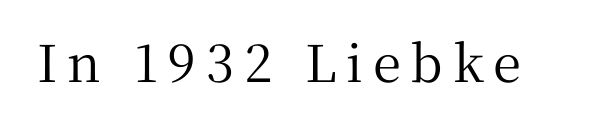
{"serif": "yes", "italic": "no", "width": "normal", "stroke_contrast": "medium", "x_height": "medium", "monospaced": "no", "underline": "no", "glyph_px": 51}
